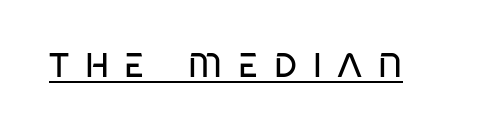
{"serif": "no", "bold": "no", "weight": "regular", "width": "condensed", "stroke_contrast": "low", "x_height": "large", "monospaced": "no", "underline": "yes", "letter_spacing": "wide", "letter_spacing_em": 0.46, "glyph_px": 34}
